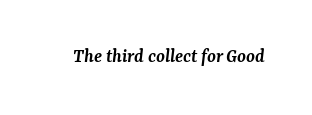
The image shows 20 px text type, italic (leaning right); set normal letter spacing, not underlined.
